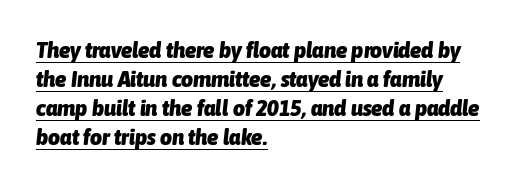
Leftover space on each line is placed entirely after the last word. Caption: lettering with a line underneath. Rendered with sloped, italic letterforms. Caption: standard tracking, unaltered. The block of text has a typical density, with ordinary space between rows.
